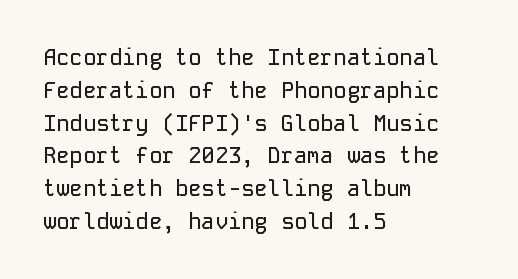
{"italic": "no", "underline": "no", "align": "left", "line_spacing": "normal", "line_spacing_ratio": 1.49, "letter_spacing": "normal", "letter_spacing_em": 0.0, "glyph_px": 22}
